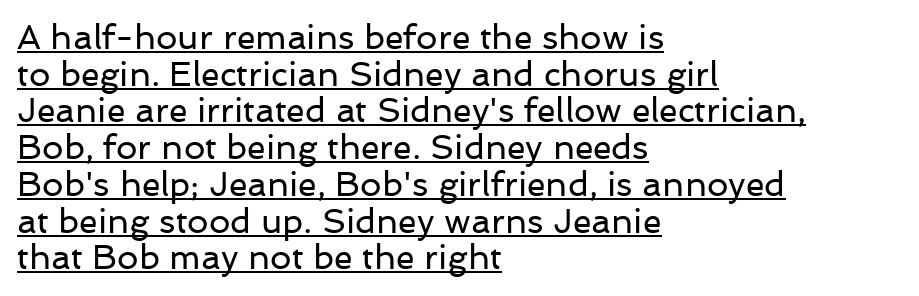
Q: Is the text bold? A: No.
Q: Is the text italic (slanted)? A: No, it is upright.
Q: Is the typeface a serif or a sans-serif typeface? A: Sans-serif.
Q: Is the text underlined? A: Yes.
Q: How is the paragraph aligned? A: Left-aligned.
Q: Is the spacing between letters normal or unusually wide? A: Normal.
Q: Is the spacing between lines tight, normal or loose? A: Tight.
Q: Width (condensed, normal, or wide)? A: Normal.
Q: Stroke contrast? A: Low.
Q: x-height? A: Medium.
Q: Monospaced? A: No.
